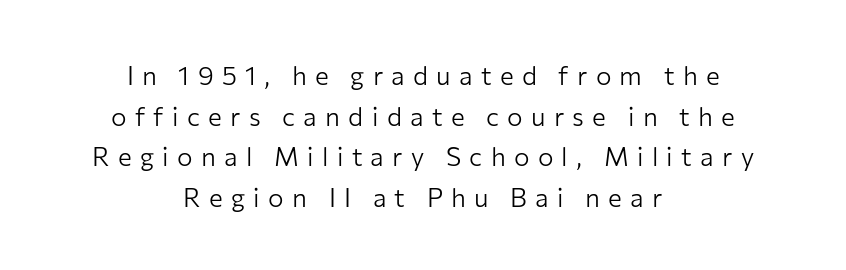
The image shows 26 px text type, upright; set centered, normal line spacing (1.56x), unusually wide letter spacing (+0.32 em), not underlined.
